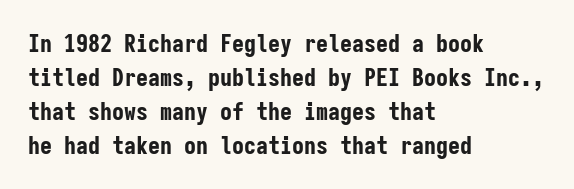
The image shows 24 px bold type, upright; set left-aligned, normal line spacing (1.41x), normal letter spacing, not underlined.
